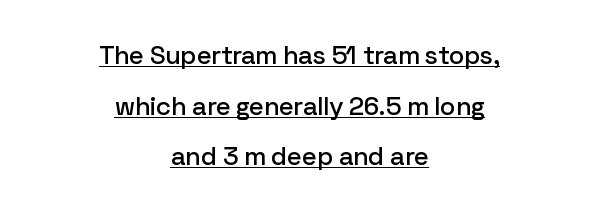
{"italic": "no", "underline": "yes", "align": "center", "line_spacing": "loose", "line_spacing_ratio": 1.95, "letter_spacing": "normal", "letter_spacing_em": 0.0, "glyph_px": 26}
